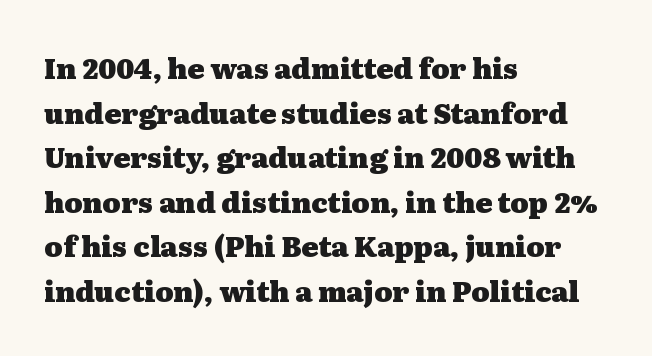
Q: Is the text bold? A: Yes.
Q: Is the text italic (slanted)? A: No, it is upright.
Q: Is the typeface a serif or a sans-serif typeface? A: Serif.
Q: Is the text underlined? A: No.
Q: How is the paragraph aligned? A: Left-aligned.
Q: Is the spacing between letters normal or unusually wide? A: Normal.
Q: Is the spacing between lines tight, normal or loose? A: Normal.
Q: Width (condensed, normal, or wide)? A: Wide.
Q: Stroke contrast? A: Medium.
Q: x-height? A: Medium.
Q: Monospaced? A: No.
